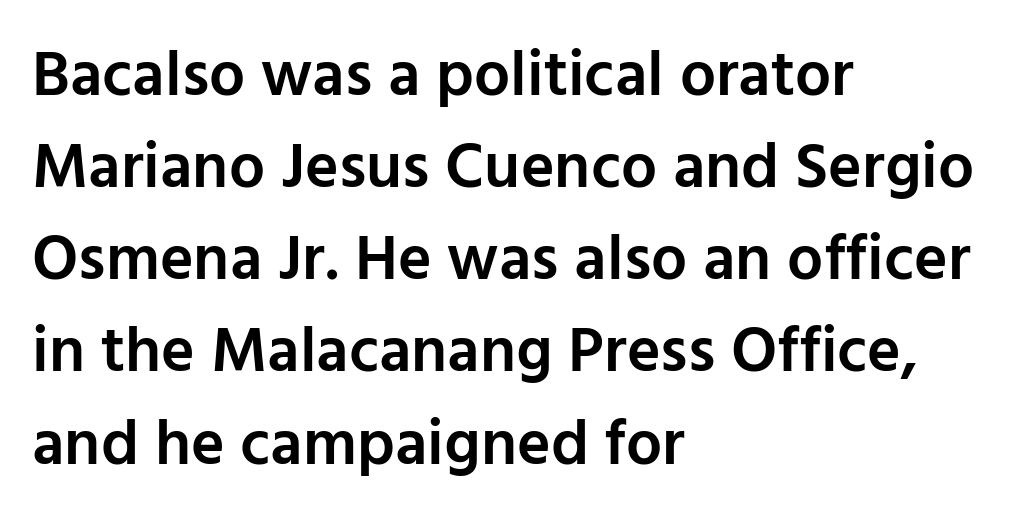
The image shows 64 px semibold sans-serif type, upright; set left-aligned, normal line spacing (1.44x), normal letter spacing, not underlined; low stroke contrast and a medium x-height.
